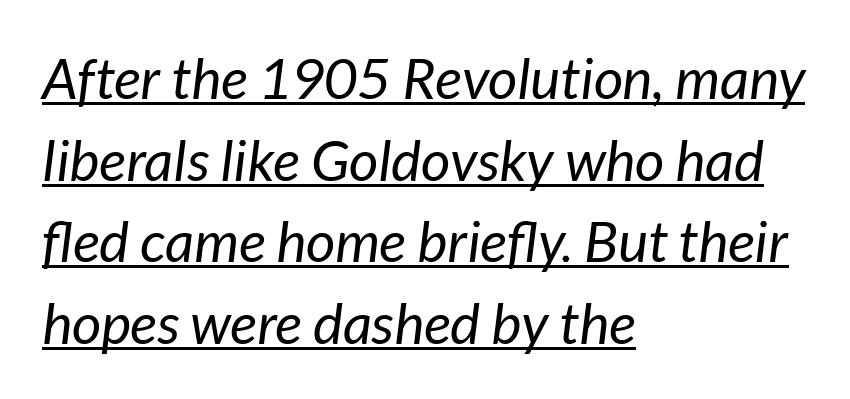
Q: Is the text bold? A: No.
Q: Is the text italic (slanted)? A: Yes, it leans right by about 7 degrees.
Q: Is the text underlined? A: Yes.
Q: How is the paragraph aligned? A: Left-aligned.
Q: Is the spacing between letters normal or unusually wide? A: Normal.
Q: Is the spacing between lines tight, normal or loose? A: Normal.
Q: Width (condensed, normal, or wide)? A: Normal.
Q: Stroke contrast? A: Low.
Q: x-height? A: Medium.
Q: Monospaced? A: No.
